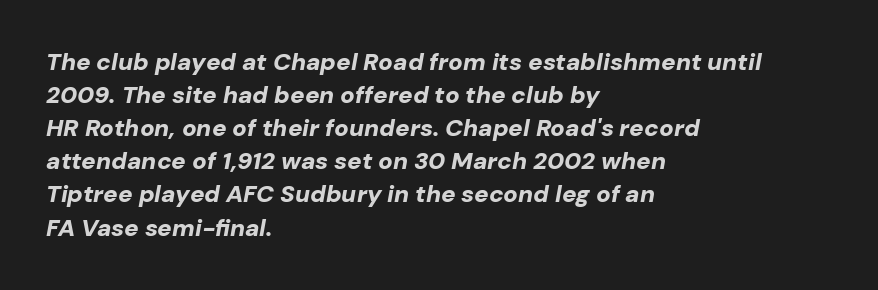
Q: Is the text bold? A: Yes.
Q: Is the text italic (slanted)? A: Yes, it leans right by about 10 degrees.
Q: Is the text underlined? A: No.
Q: How is the paragraph aligned? A: Left-aligned.
Q: Is the spacing between letters normal or unusually wide? A: Normal.
Q: Is the spacing between lines tight, normal or loose? A: Normal.
